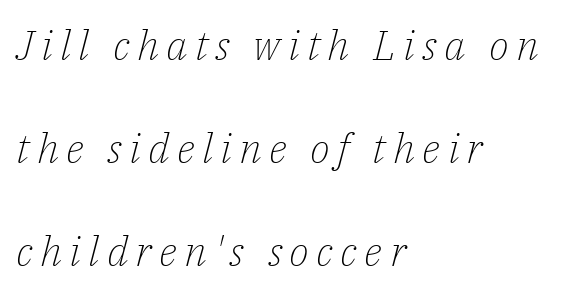
Q: Is the text bold? A: No.
Q: Is the text italic (slanted)? A: Yes, it leans right by about 14 degrees.
Q: Is the typeface a serif or a sans-serif typeface? A: Serif.
Q: Is the text underlined? A: No.
Q: How is the paragraph aligned? A: Left-aligned.
Q: Is the spacing between lines tight, normal or loose? A: Loose.
Q: Width (condensed, normal, or wide)? A: Normal.
Q: Stroke contrast? A: Low.
Q: x-height? A: Medium.
Q: Monospaced? A: No.
